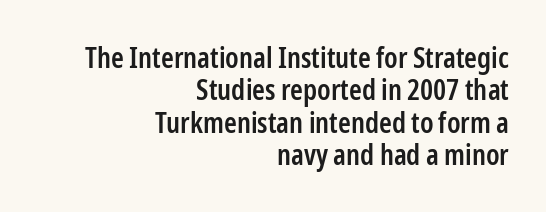
Q: Is the text bold? A: Semi-bold.
Q: Is the text italic (slanted)? A: No, it is upright.
Q: Is the typeface a serif or a sans-serif typeface? A: Sans-serif.
Q: Is the text underlined? A: No.
Q: How is the paragraph aligned? A: Right-aligned.
Q: Is the spacing between letters normal or unusually wide? A: Normal.
Q: Is the spacing between lines tight, normal or loose? A: Tight.
Q: Width (condensed, normal, or wide)? A: Condensed.
Q: Stroke contrast? A: Low.
Q: x-height? A: Medium.
Q: Monospaced? A: No.
